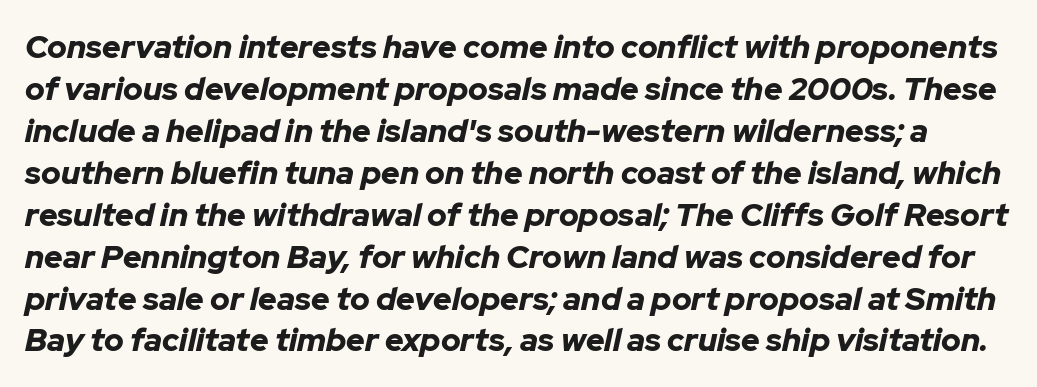
Q: Is the text bold? A: Yes.
Q: Is the text italic (slanted)? A: Yes, it leans right by about 12 degrees.
Q: Is the text underlined? A: No.
Q: Is the spacing between letters normal or unusually wide? A: Normal.
Q: Is the spacing between lines tight, normal or loose? A: Normal.
Q: Width (condensed, normal, or wide)? A: Normal.
Q: Stroke contrast? A: Low.
Q: x-height? A: Medium.
Q: Monospaced? A: No.
